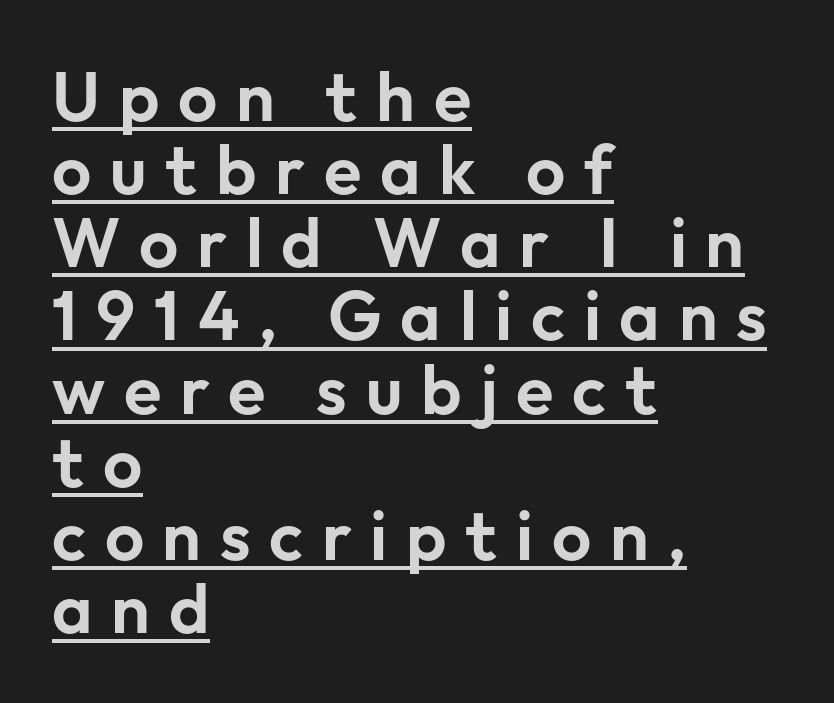
The paragraph shown leans on its left margin. Underlining? Definitely there. These lines have a slow, spaced-out rhythm from letter to letter. The passage shown is typed in a proportional face where columns would drift. Honestly, the rows look squashed on top of each other.
